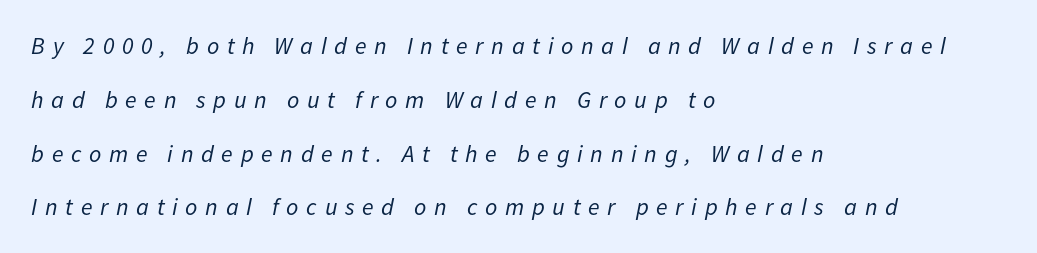
The typesetter chose a ragged-right arrangement here. Beneath every word, the page is bare. Compared with ordinary roman type, these characters are visibly tilted. Inter-character spacing is expanded well beyond the font's built-in metrics.
